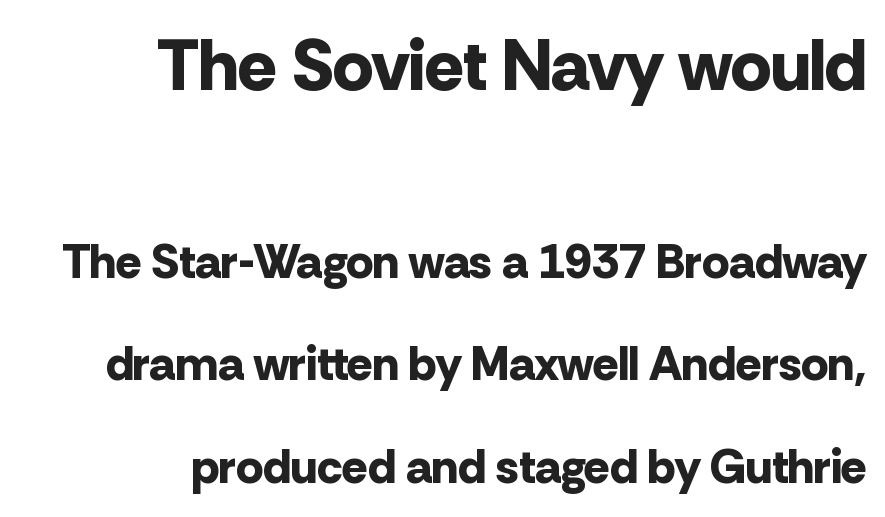
The image shows 72 px bold sans-serif type, upright; set right-aligned, loose line spacing (2.14x), normal letter spacing, not underlined; the first (top) block is 1.5x larger; low stroke contrast and a medium x-height.
